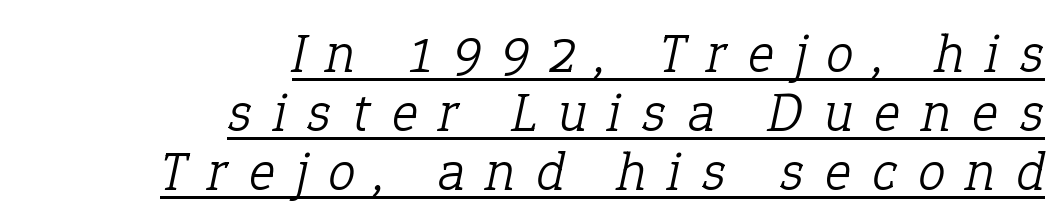
Spacing between characters has been opened up far beyond the box default. Is this a fixed-width face? No — the glyphs have proportional, varying widths. Observe the serifs anchoring each vertical stroke in this sample. Stroke thickness stays within the range of a standard reading face or lighter. It's the slanting kind of type. Caption: lettering with a line underneath.
